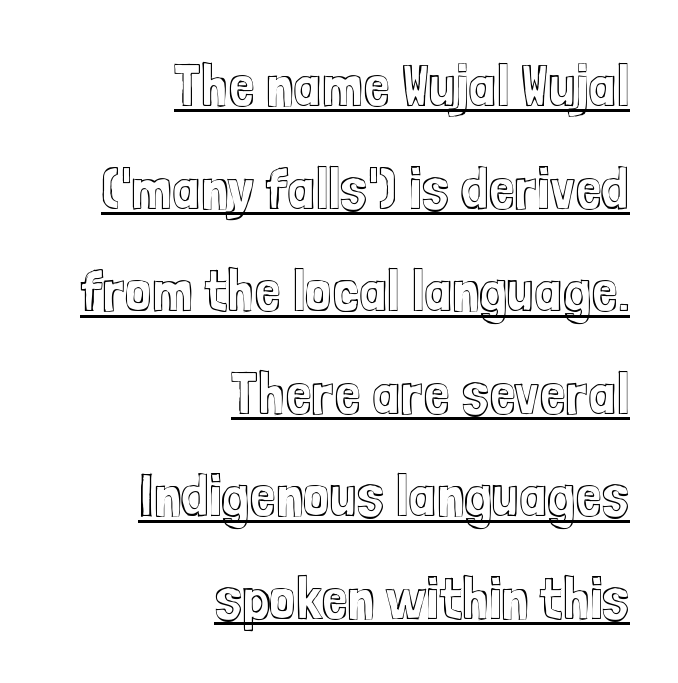
Q: Is the text italic (slanted)? A: No, it is upright.
Q: Is the text underlined? A: Yes.
Q: How is the paragraph aligned? A: Right-aligned.
Q: Is the spacing between letters normal or unusually wide? A: Normal.
Q: Width (condensed, normal, or wide)? A: Condensed.
Q: x-height? A: Medium.
Q: Monospaced? A: No.
